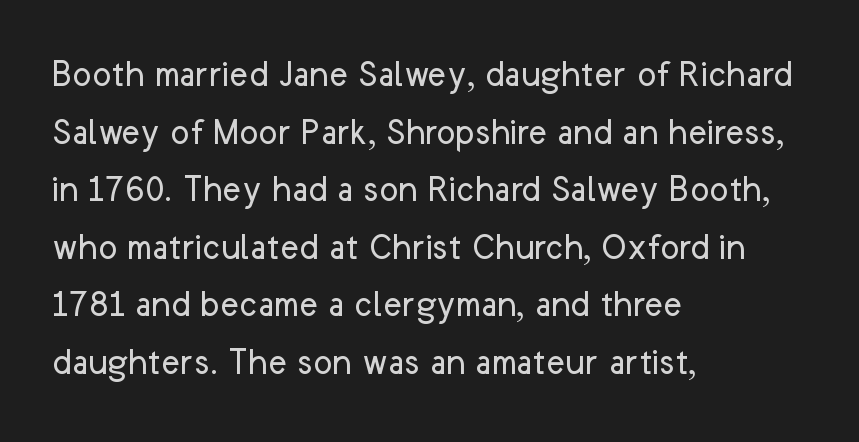
The image shows 40 px regular-weight sans-serif type, upright; set left-aligned, normal line spacing (1.44x), normal letter spacing, not underlined; low stroke contrast and a medium x-height.
